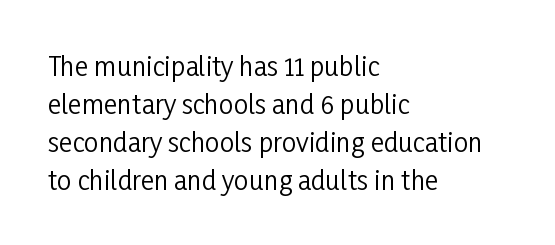
Q: Is the text bold? A: No.
Q: Is the text italic (slanted)? A: No, it is upright.
Q: Is the text underlined? A: No.
Q: How is the paragraph aligned? A: Left-aligned.
Q: Is the spacing between letters normal or unusually wide? A: Normal.
Q: Is the spacing between lines tight, normal or loose? A: Normal.
